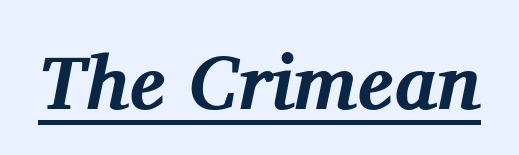
The image shows 76 px bold serif type, italic (leaning right); set normal letter spacing, underlined; medium stroke contrast and a medium x-height.
